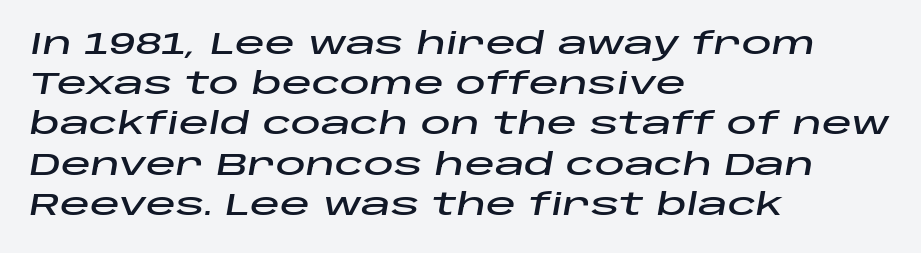
The image shows 30 px wide type, italic (leaning right); set left-aligned, normal line spacing (1.34x), normal letter spacing, not underlined; low stroke contrast and a large x-height.
